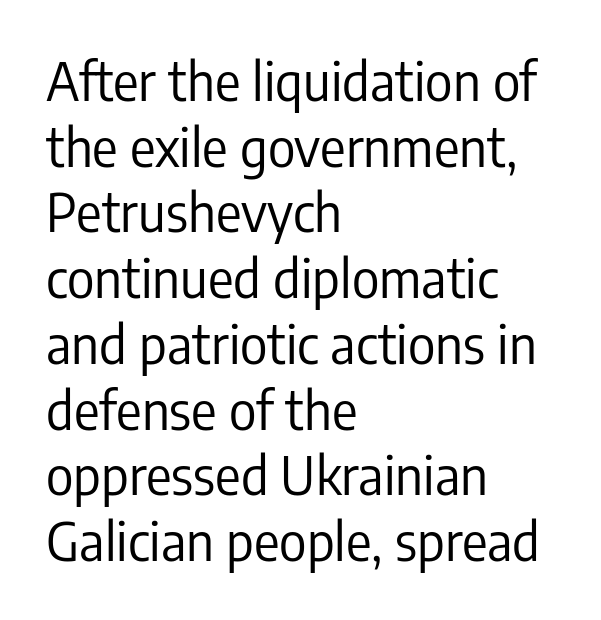
Q: Is the text bold? A: No.
Q: Is the text italic (slanted)? A: No, it is upright.
Q: Is the typeface a serif or a sans-serif typeface? A: Sans-serif.
Q: Is the text underlined? A: No.
Q: How is the paragraph aligned? A: Left-aligned.
Q: Is the spacing between letters normal or unusually wide? A: Normal.
Q: Width (condensed, normal, or wide)? A: Condensed.
Q: Stroke contrast? A: Low.
Q: x-height? A: Medium.
Q: Monospaced? A: No.
